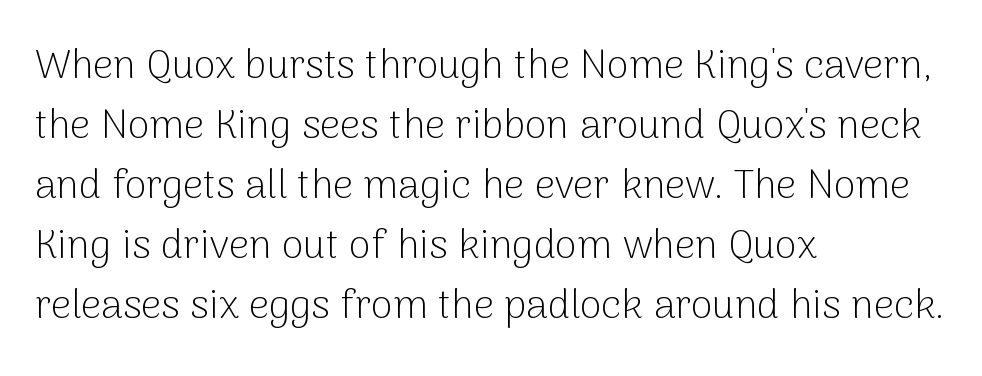
The image shows 40 px light sans-serif type, upright; set left-aligned, normal line spacing (1.5x), normal letter spacing, not underlined; low stroke contrast and a medium x-height.
